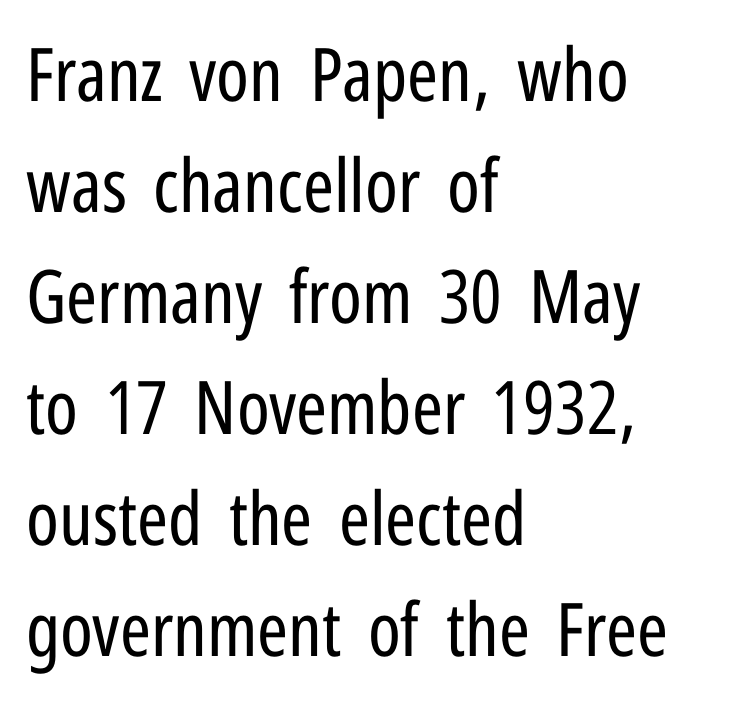
Q: Is the text bold? A: No.
Q: Is the text italic (slanted)? A: No, it is upright.
Q: Is the typeface a serif or a sans-serif typeface? A: Sans-serif.
Q: Is the text underlined? A: No.
Q: How is the paragraph aligned? A: Left-aligned.
Q: Is the spacing between letters normal or unusually wide? A: Normal.
Q: Is the spacing between lines tight, normal or loose? A: Normal.
Q: Width (condensed, normal, or wide)? A: Condensed.
Q: Stroke contrast? A: Low.
Q: x-height? A: Medium.
Q: Monospaced? A: No.
